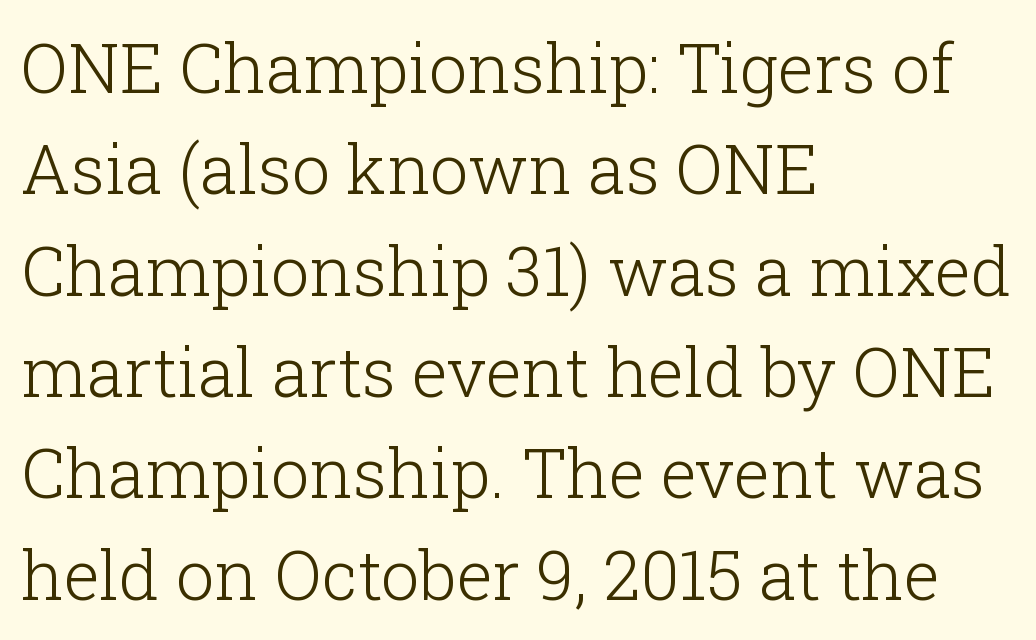
Look at the tracking — it's just the regular setting, nothing added. A student would call this left alignment; a typographer would say flush left, rag right. Rows of type keep a routine distance in the vertical direction. Think of a printed novel: that variable character pitch is what you see here. Type style note: has serifs.
